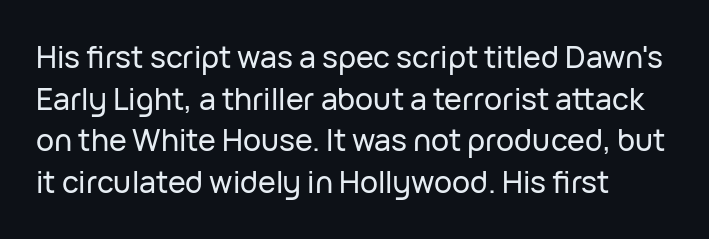
What stands out about the letter spacing? Nothing — it is the standard amount. Descenders are the only things crossing below the line. Note the varied advance widths — an 'i' is clearly narrower than an 'm'. Designer's note — italics off, roman on.
